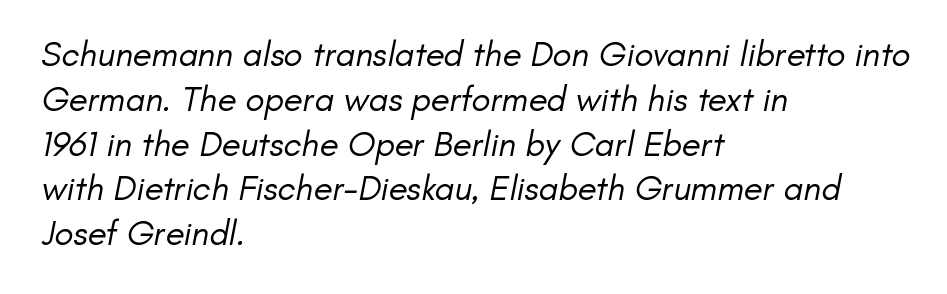
{"serif": "no", "bold": "no", "weight": "regular", "width": "normal", "stroke_contrast": "low", "x_height": "small", "monospaced": "no", "underline": "no", "align": "left", "line_spacing": "normal", "line_spacing_ratio": 1.28, "letter_spacing": "normal", "letter_spacing_em": 0.0, "glyph_px": 35}
